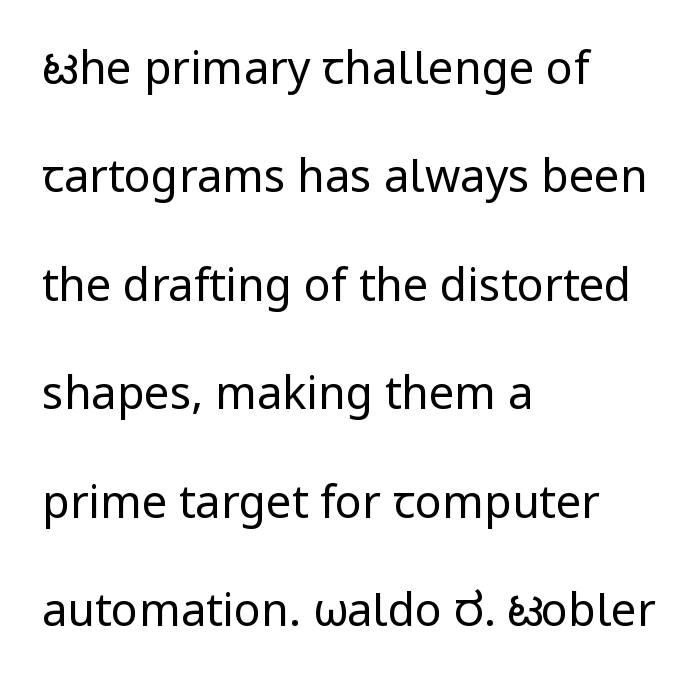
{"serif": "no", "italic": "no", "bold": "no", "weight": "regular", "width": "normal", "stroke_contrast": "low", "x_height": "medium", "monospaced": "no", "underline": "no", "align": "left", "line_spacing": "loose", "line_spacing_ratio": 2.41, "letter_spacing": "normal", "letter_spacing_em": 0.0, "glyph_px": 45}
